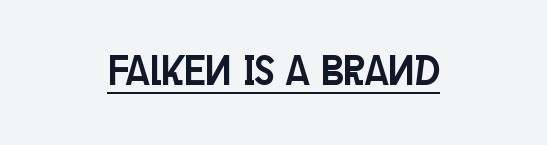
Q: Is the text italic (slanted)? A: No, it is upright.
Q: Is the typeface a serif or a sans-serif typeface? A: Sans-serif.
Q: Is the text underlined? A: Yes.
Q: How is the paragraph aligned? A: Centered.
Q: Is the spacing between letters normal or unusually wide? A: Normal.
Q: Width (condensed, normal, or wide)? A: Condensed.
Q: Stroke contrast? A: Low.
Q: x-height? A: Large.
Q: Monospaced? A: No.
